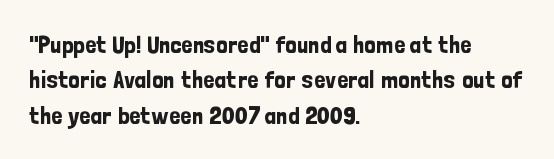
Q: Is the text italic (slanted)? A: No, it is upright.
Q: Is the text underlined? A: No.
Q: How is the paragraph aligned? A: Left-aligned.
Q: Is the spacing between letters normal or unusually wide? A: Normal.
Q: Is the spacing between lines tight, normal or loose? A: Normal.
